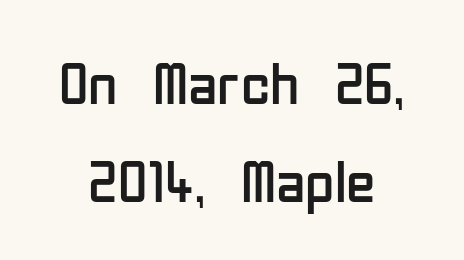
Between one letter and the next there's only the usual sliver of space. Descenders hang freely into open space. No italicization has been applied; the sample stays upright. The font is comparable to plain body text, perhaps lighter.
